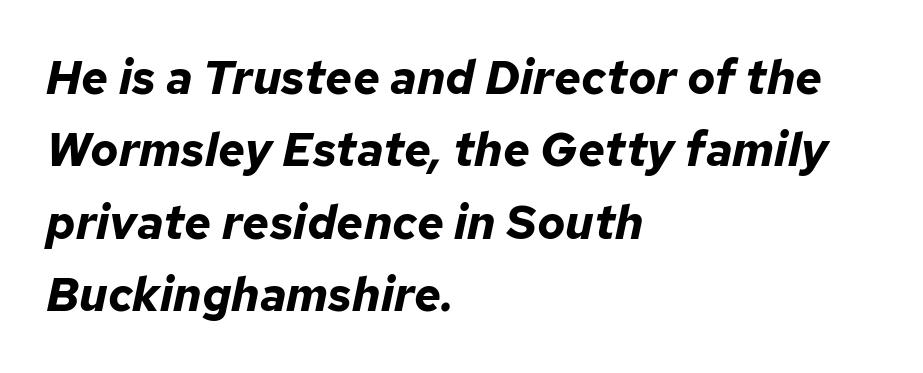
Q: Is the text bold? A: Yes.
Q: Is the text italic (slanted)? A: Yes, it leans right by about 12 degrees.
Q: Is the text underlined? A: No.
Q: How is the paragraph aligned? A: Left-aligned.
Q: Is the spacing between letters normal or unusually wide? A: Normal.
Q: Is the spacing between lines tight, normal or loose? A: Normal.
Q: Width (condensed, normal, or wide)? A: Normal.
Q: Stroke contrast? A: Low.
Q: x-height? A: Medium.
Q: Monospaced? A: No.
